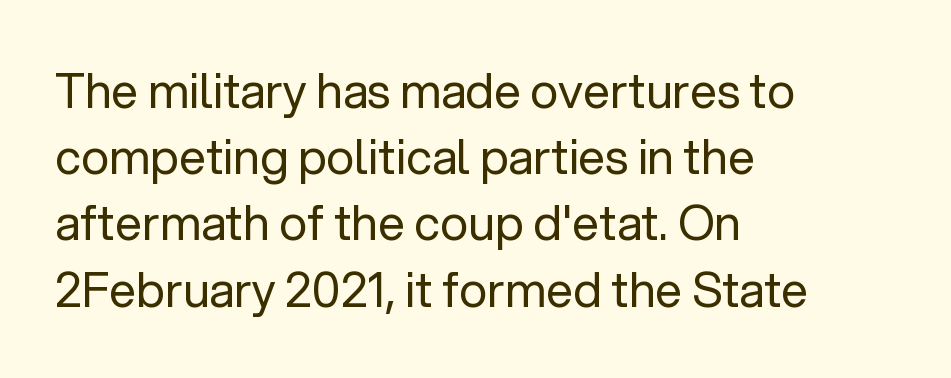
Q: Is the text bold? A: No.
Q: Is the text italic (slanted)? A: No, it is upright.
Q: Is the typeface a serif or a sans-serif typeface? A: Sans-serif.
Q: Is the text underlined? A: No.
Q: How is the paragraph aligned? A: Left-aligned.
Q: Is the spacing between letters normal or unusually wide? A: Normal.
Q: Is the spacing between lines tight, normal or loose? A: Normal.
Q: Width (condensed, normal, or wide)? A: Normal.
Q: Stroke contrast? A: Low.
Q: x-height? A: Medium.
Q: Monospaced? A: No.
